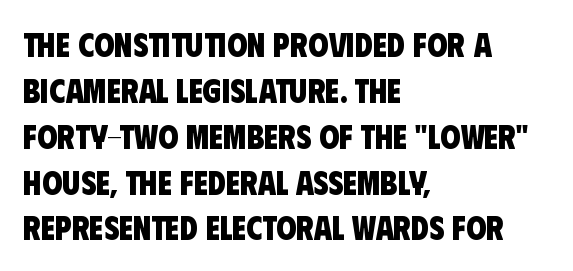
{"serif": "no", "bold": "yes", "weight": "heavy", "width": "condensed", "stroke_contrast": "low", "x_height": "large", "monospaced": "no", "underline": "no", "align": "left", "line_spacing": "normal", "line_spacing_ratio": 1.39, "letter_spacing": "normal", "letter_spacing_em": 0.0, "glyph_px": 33}
